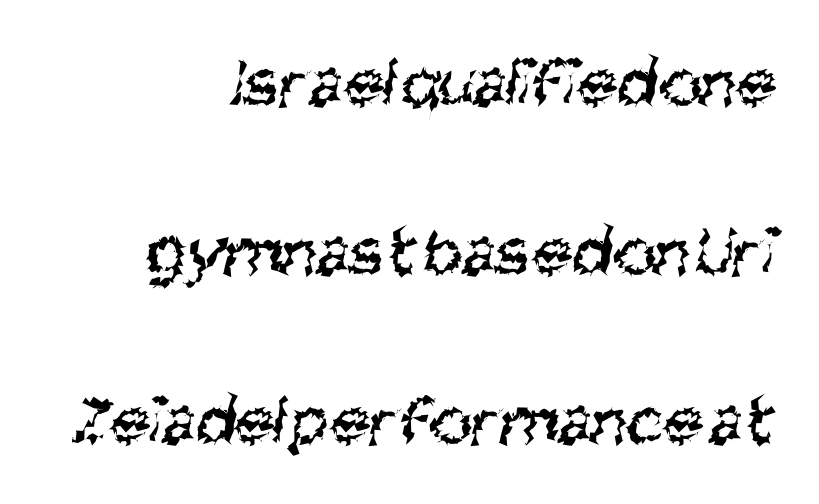
The image shows 72 px regular-weight, condensed sans-serif type; set right-aligned, loose line spacing (2.35x), normal letter spacing, not underlined; medium stroke contrast and a large x-height.
